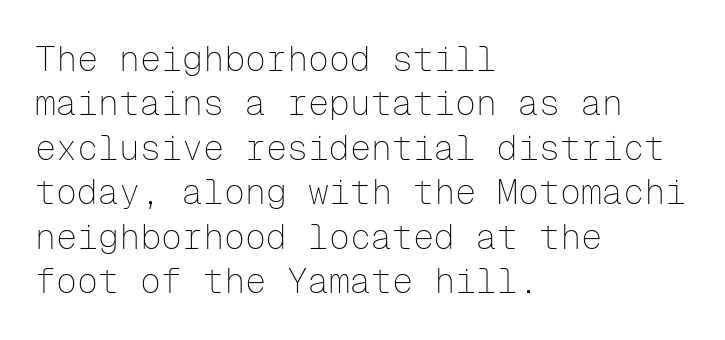
{"serif": "no", "italic": "no", "bold": "no", "weight": "thin", "width": "normal", "stroke_contrast": "low", "x_height": "medium", "monospaced": "yes", "underline": "no", "align": "left", "line_spacing": "normal", "line_spacing_ratio": 1.27, "letter_spacing": "normal", "letter_spacing_em": 0.0, "glyph_px": 35}
